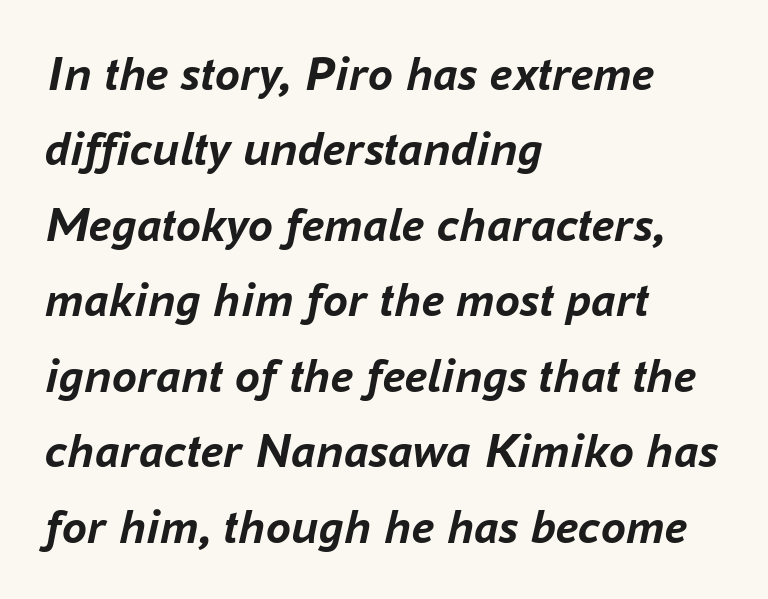
{"italic": "yes", "lean": "right", "slant_degrees": 16, "bold": "yes", "weight": "semibold", "width": "normal", "stroke_contrast": "low", "x_height": "medium", "monospaced": "no", "underline": "no", "align": "left", "line_spacing": "normal", "line_spacing_ratio": 1.51, "letter_spacing": "normal", "letter_spacing_em": 0.0, "glyph_px": 50}
